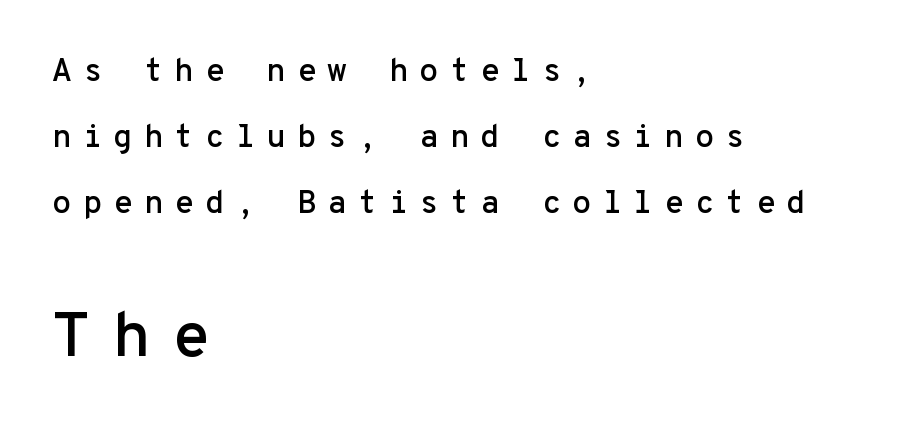
{"serif": "no", "italic": "no", "width": "normal", "stroke_contrast": "low", "x_height": "medium", "monospaced": "yes", "underline": "no", "align": "left", "line_spacing": "loose", "line_spacing_ratio": 2.06, "letter_spacing": "wide", "letter_spacing_em": 0.34, "larger_block": "second", "size_ratio": 1.97, "glyph_px": 63}
